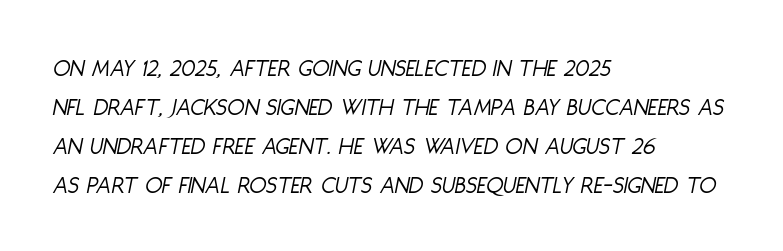
Q: Is the text bold? A: No.
Q: Is the text italic (slanted)? A: Yes, it leans right by about 11 degrees.
Q: Is the text underlined? A: No.
Q: How is the paragraph aligned? A: Left-aligned.
Q: Is the spacing between letters normal or unusually wide? A: Normal.
Q: Is the spacing between lines tight, normal or loose? A: Normal.
